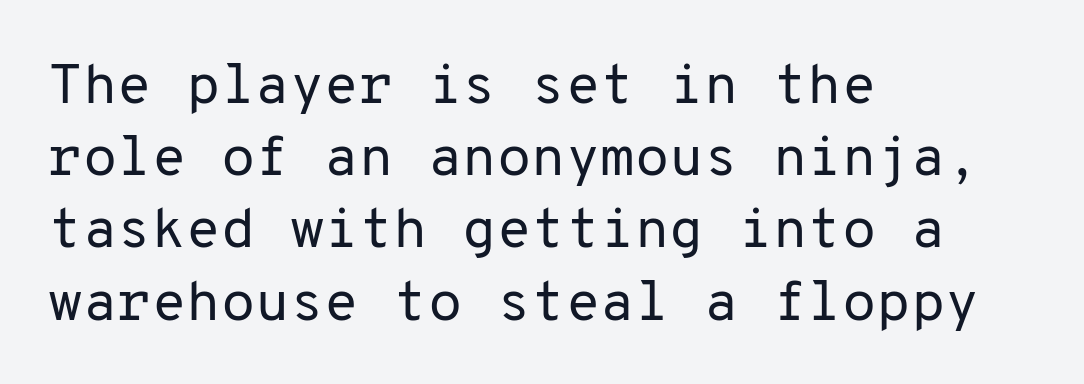
The passage shown is typed in a monospace face where columns stay perfectly aligned. The tracking reads as untouched default to a designer's eye. Regarding leading, the lines here are spaced in the standard way. Words float on clear page, feet unadorned.
